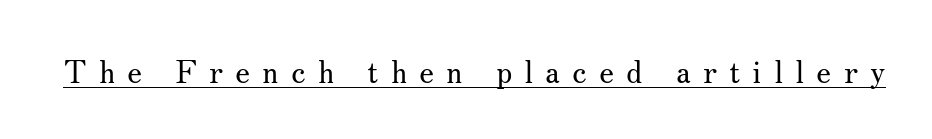
The image shows 31 px regular-weight serif type, upright; set unusually wide letter spacing (+0.4 em), underlined; medium stroke contrast and a small x-height.
